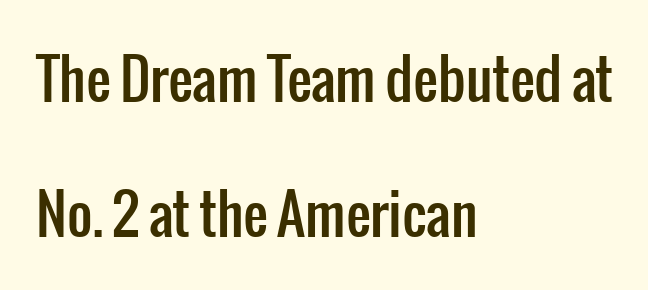
Q: Is the text italic (slanted)? A: No, it is upright.
Q: Is the typeface a serif or a sans-serif typeface? A: Sans-serif.
Q: Is the text underlined? A: No.
Q: How is the paragraph aligned? A: Left-aligned.
Q: Is the spacing between letters normal or unusually wide? A: Normal.
Q: Is the spacing between lines tight, normal or loose? A: Loose.
Q: Width (condensed, normal, or wide)? A: Condensed.
Q: Stroke contrast? A: Low.
Q: x-height? A: Medium.
Q: Monospaced? A: No.
